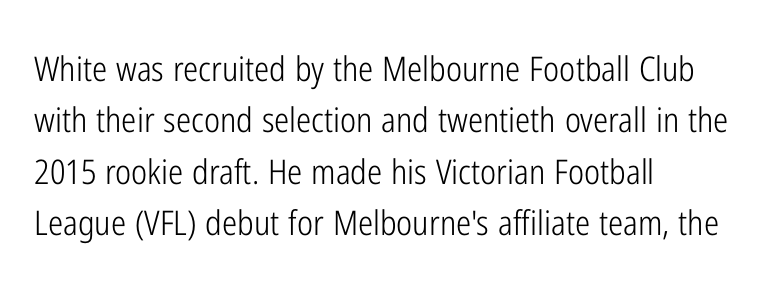
The paragraph has a hard left edge and a soft right edge. This is the regular roman posture of the typeface. Think of a printed novel: that variable character pitch is what you see here. In terms of leading, this rendering sits right in the middle.
